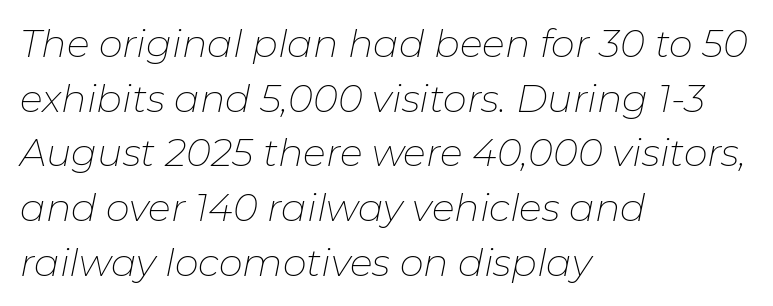
{"italic": "yes", "lean": "right", "slant_degrees": 11, "bold": "no", "weight": "thin", "width": "normal", "stroke_contrast": "low", "x_height": "medium", "monospaced": "no", "underline": "no", "align": "left", "line_spacing": "normal", "line_spacing_ratio": 1.44, "letter_spacing": "normal", "letter_spacing_em": 0.0, "glyph_px": 38}
